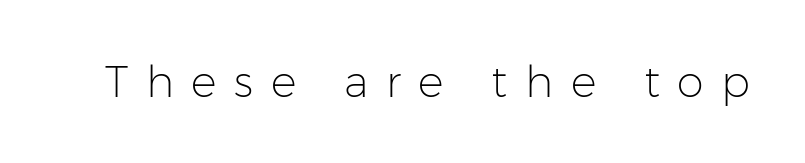
Q: Is the text bold? A: No.
Q: Is the text italic (slanted)? A: No, it is upright.
Q: Is the typeface a serif or a sans-serif typeface? A: Sans-serif.
Q: Is the text underlined? A: No.
Q: Is the spacing between letters normal or unusually wide? A: Unusually wide.
Q: Width (condensed, normal, or wide)? A: Normal.
Q: Stroke contrast? A: Low.
Q: x-height? A: Medium.
Q: Monospaced? A: No.
